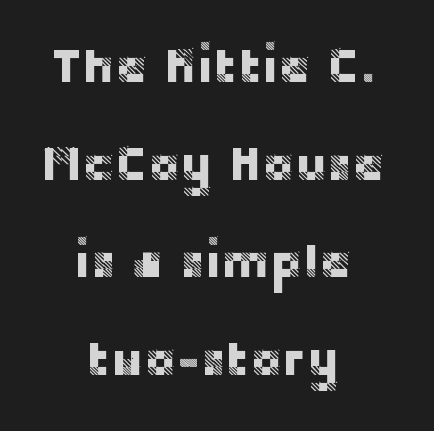
Reading down the column, the eye jumps a long way to each next line. Rendered with straight, roman letterforms. The lines in this sample share a center point and differ in where they start and stop. To sum up the face: it is a sans, with no serifs.
